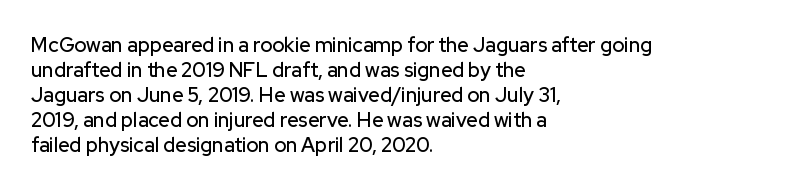
{"italic": "no", "underline": "no", "align": "left", "line_spacing": "normal", "line_spacing_ratio": 1.25, "letter_spacing": "normal", "letter_spacing_em": 0.0, "glyph_px": 20}
